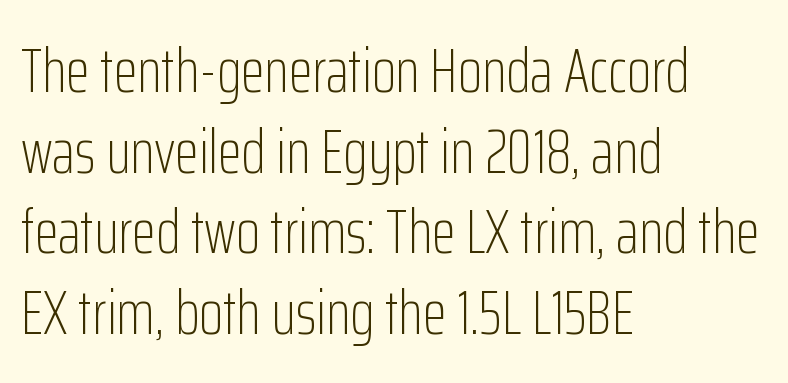
Q: Is the text bold? A: No.
Q: Is the text italic (slanted)? A: No, it is upright.
Q: Is the typeface a serif or a sans-serif typeface? A: Sans-serif.
Q: Is the text underlined? A: No.
Q: How is the paragraph aligned? A: Left-aligned.
Q: Is the spacing between letters normal or unusually wide? A: Normal.
Q: Is the spacing between lines tight, normal or loose? A: Normal.
Q: Width (condensed, normal, or wide)? A: Condensed.
Q: Stroke contrast? A: Low.
Q: x-height? A: Medium.
Q: Monospaced? A: No.
